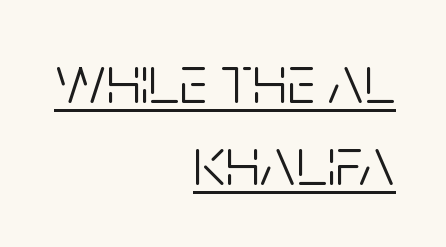
Q: Is the text bold? A: No.
Q: Is the text italic (slanted)? A: No, it is upright.
Q: Is the typeface a serif or a sans-serif typeface? A: Sans-serif.
Q: Is the text underlined? A: Yes.
Q: How is the paragraph aligned? A: Right-aligned.
Q: Is the spacing between letters normal or unusually wide? A: Normal.
Q: Width (condensed, normal, or wide)? A: Condensed.
Q: Stroke contrast? A: Low.
Q: x-height? A: Large.
Q: Monospaced? A: No.
